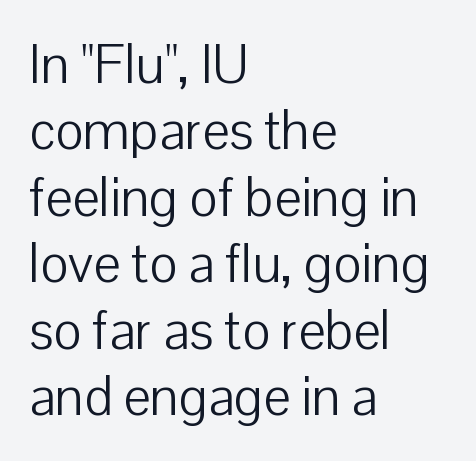
{"serif": "no", "italic": "no", "bold": "no", "weight": "light", "width": "normal", "stroke_contrast": "low", "x_height": "medium", "monospaced": "no", "underline": "no", "align": "left", "line_spacing_ratio": 1.23, "letter_spacing": "normal", "letter_spacing_em": 0.0, "glyph_px": 54}
